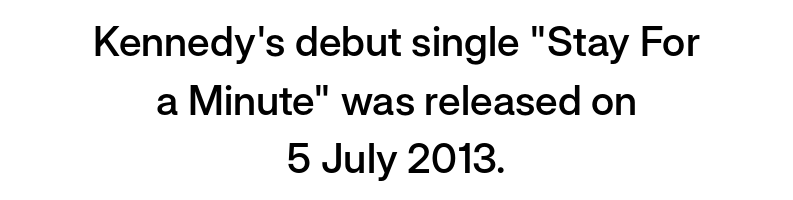
The image shows 41 px semibold sans-serif type, upright; set centered, normal line spacing (1.43x), normal letter spacing, not underlined; low stroke contrast and a medium x-height.
